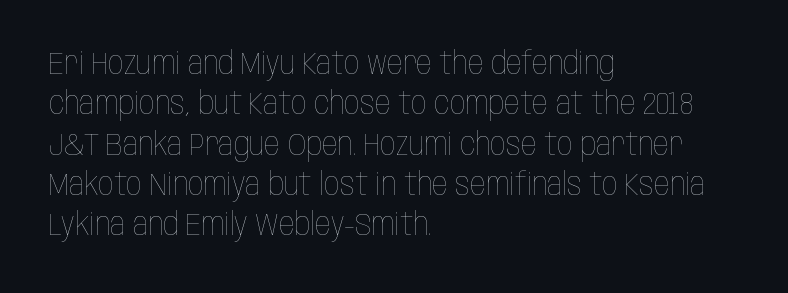
Every row of glyphs begins at an identical x-position on the left. Baseline-to-baseline distance is the conventional proportion of letter height. Character widths vary here, with narrow letters taking less room than wide ones. Tall strokes in this sample are plumb rather than angled. Compared with typical body copy, the letter spacing here is the same. Think standard paragraph weight, or any step lighter than that.
